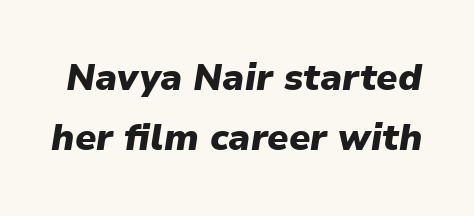
{"italic": "yes", "lean": "right", "slant_degrees": 9, "bold": "yes", "weight": "heavy", "width": "normal", "stroke_contrast": "low", "x_height": "medium", "monospaced": "no", "underline": "no", "line_spacing": "normal", "line_spacing_ratio": 1.62, "letter_spacing": "normal", "letter_spacing_em": 0.0, "glyph_px": 37}
